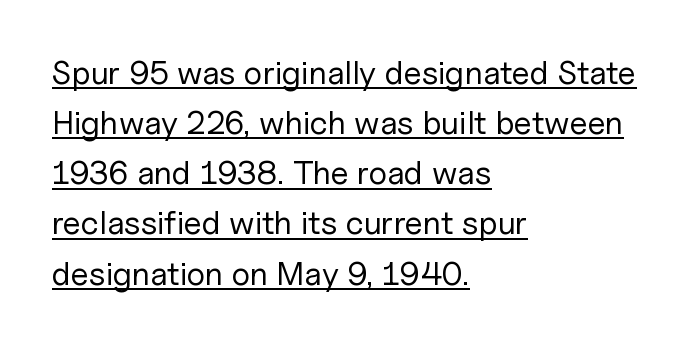
Q: Is the text bold? A: No.
Q: Is the text italic (slanted)? A: No, it is upright.
Q: Is the typeface a serif or a sans-serif typeface? A: Sans-serif.
Q: Is the text underlined? A: Yes.
Q: How is the paragraph aligned? A: Left-aligned.
Q: Is the spacing between letters normal or unusually wide? A: Normal.
Q: Is the spacing between lines tight, normal or loose? A: Normal.
Q: Width (condensed, normal, or wide)? A: Normal.
Q: Stroke contrast? A: Low.
Q: x-height? A: Medium.
Q: Monospaced? A: No.
